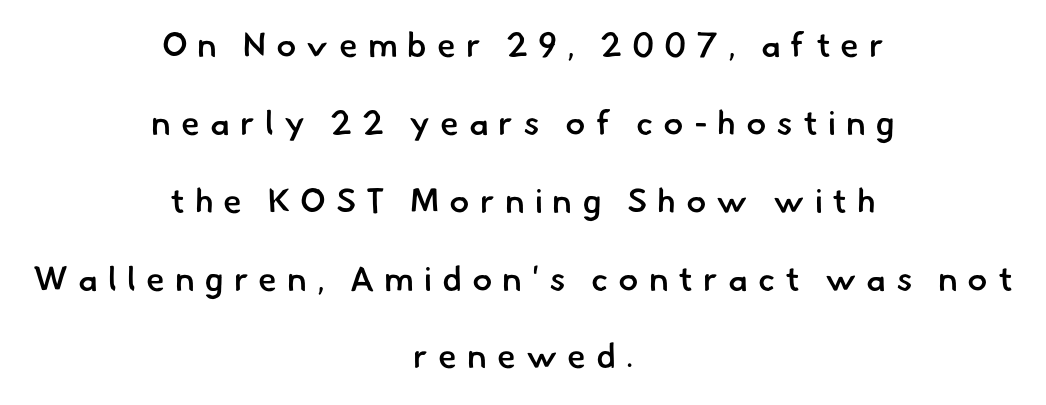
Q: Is the text bold? A: Semi-bold.
Q: Is the typeface a serif or a sans-serif typeface? A: Sans-serif.
Q: Is the text underlined? A: No.
Q: How is the paragraph aligned? A: Centered.
Q: Is the spacing between letters normal or unusually wide? A: Unusually wide.
Q: Is the spacing between lines tight, normal or loose? A: Loose.
Q: Width (condensed, normal, or wide)? A: Normal.
Q: Stroke contrast? A: Low.
Q: x-height? A: Small.
Q: Monospaced? A: No.
